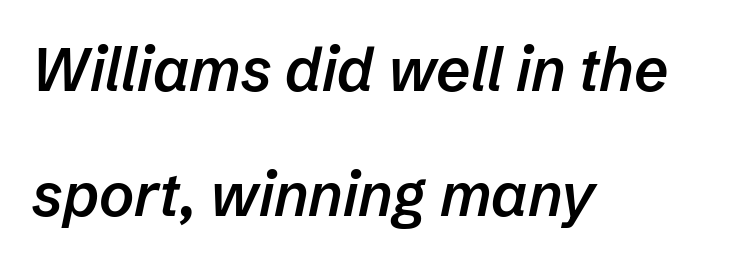
The image shows 60 px semibold type, italic (leaning right); set left-aligned, loose line spacing (2.08x), normal letter spacing, not underlined; low stroke contrast and a medium x-height.
